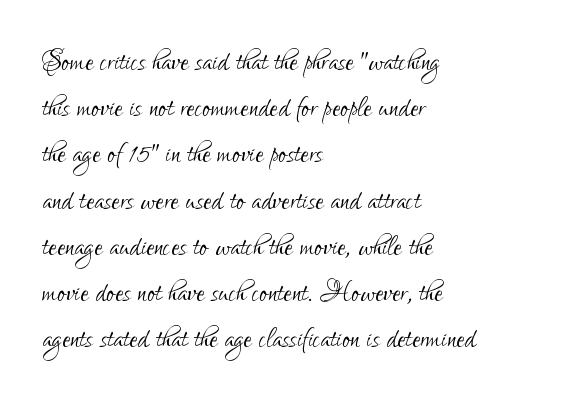
The rows are spaced the way most documents space them. Left-aligned paragraph, ragged on the right. Is this a fixed-width face? No — the glyphs have proportional, varying widths. The zone under the glyphs is completely vacant. The characters are drawn with everyday or finer stroke widths.
